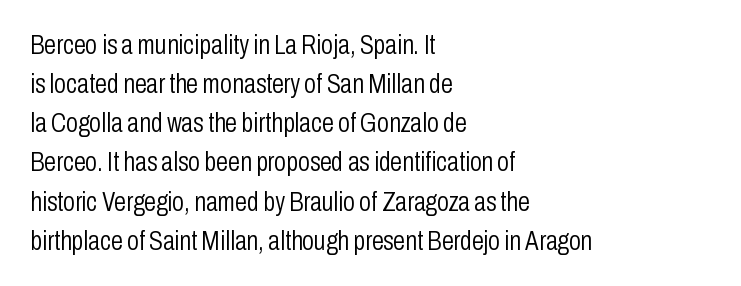
Q: Is the text bold? A: No.
Q: Is the text italic (slanted)? A: No, it is upright.
Q: Is the text underlined? A: No.
Q: How is the paragraph aligned? A: Left-aligned.
Q: Is the spacing between letters normal or unusually wide? A: Normal.
Q: Is the spacing between lines tight, normal or loose? A: Normal.
